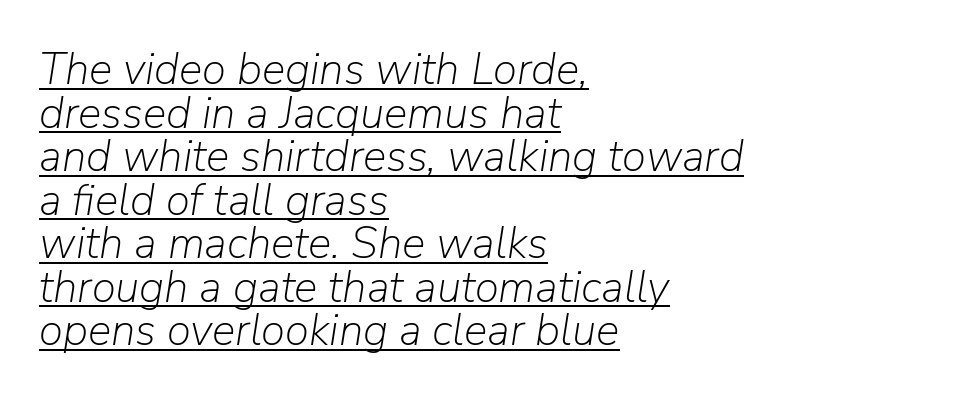
Q: Is the text bold? A: No.
Q: Is the text italic (slanted)? A: Yes, it leans right by about 9 degrees.
Q: Is the text underlined? A: Yes.
Q: How is the paragraph aligned? A: Left-aligned.
Q: Is the spacing between letters normal or unusually wide? A: Normal.
Q: Is the spacing between lines tight, normal or loose? A: Tight.
Q: Width (condensed, normal, or wide)? A: Normal.
Q: Stroke contrast? A: Low.
Q: x-height? A: Medium.
Q: Monospaced? A: No.
